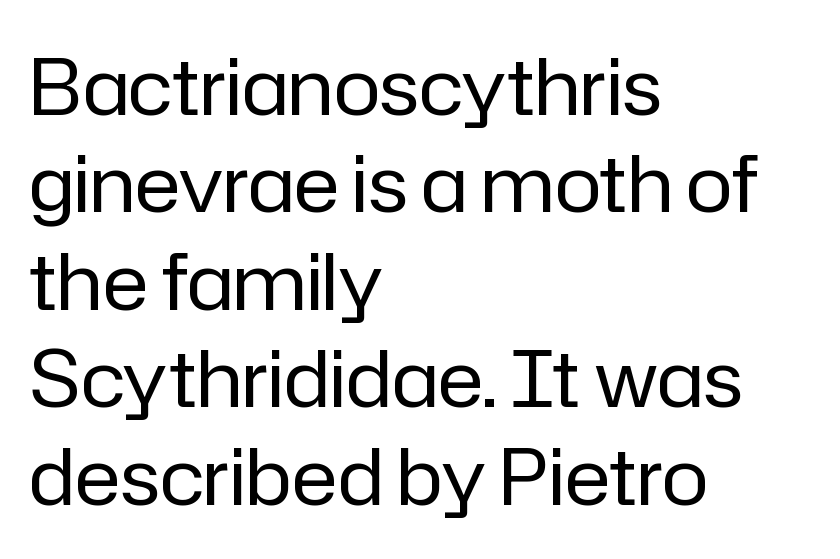
The image shows 78 px regular-weight sans-serif type, upright; set left-aligned, normal line spacing (1.25x), normal letter spacing, not underlined; low stroke contrast and a medium x-height.
